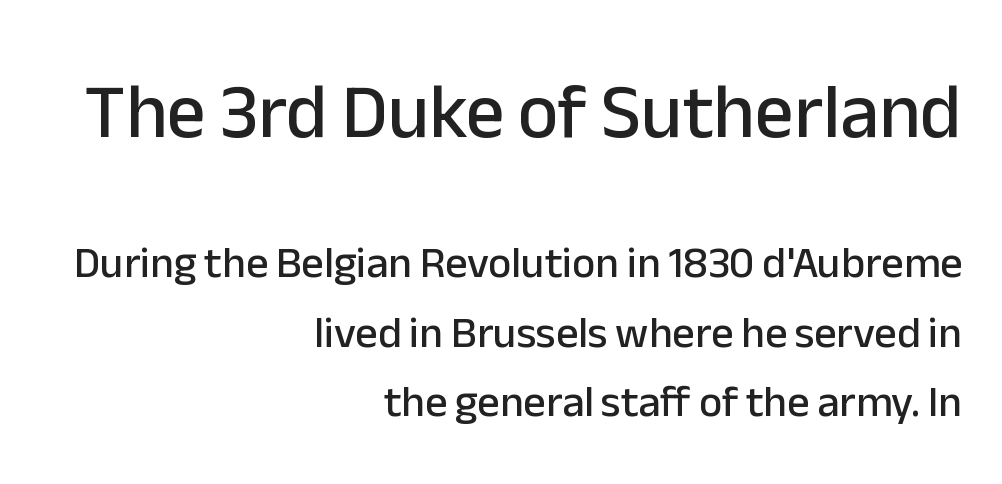
The image shows 77 px sans-serif type, upright; set right-aligned, normal line spacing (1.57x), normal letter spacing, not underlined; the first (top) block is 1.75x larger; low stroke contrast and a medium x-height.
